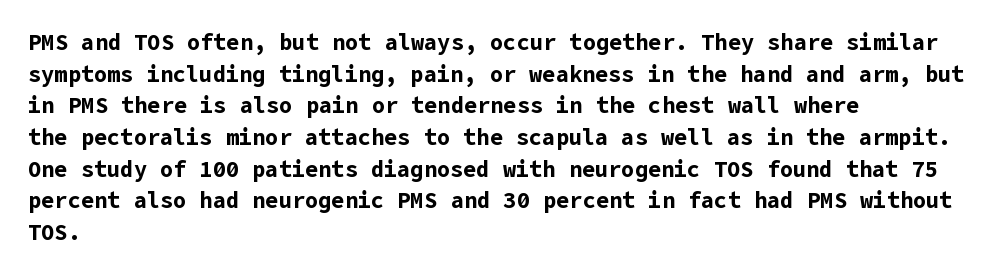
{"italic": "no", "bold": "yes", "underline": "no", "align": "left", "line_spacing": "normal", "line_spacing_ratio": 1.44, "letter_spacing": "normal", "letter_spacing_em": 0.0, "glyph_px": 22}
